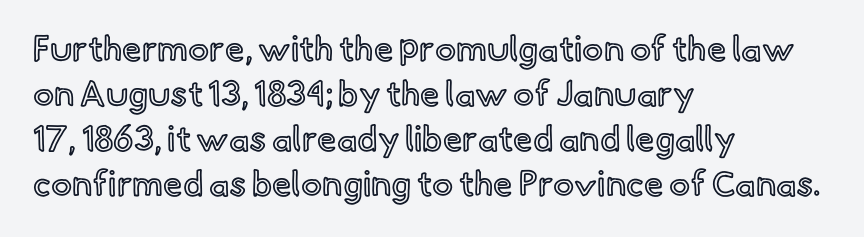
The image shows 35 px text type, upright; set left-aligned, normal line spacing (1.29x), normal letter spacing, not underlined; a small x-height.
